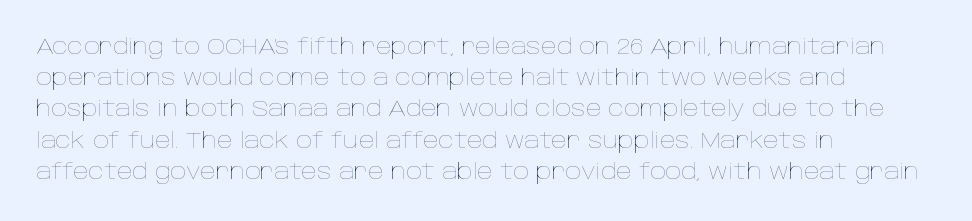
Q: Is the text bold? A: No.
Q: Is the text italic (slanted)? A: No, it is upright.
Q: Is the text underlined? A: No.
Q: How is the paragraph aligned? A: Left-aligned.
Q: Is the spacing between letters normal or unusually wide? A: Normal.
Q: Is the spacing between lines tight, normal or loose? A: Normal.
